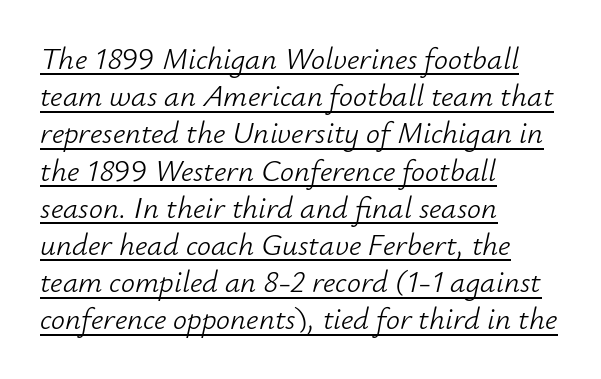
{"italic": "yes", "lean": "right", "slant_degrees": 12, "bold": "no", "weight": "light", "width": "normal", "stroke_contrast": "low", "x_height": "small", "monospaced": "no", "underline": "yes", "align": "left", "line_spacing_ratio": 1.2, "letter_spacing": "normal", "letter_spacing_em": 0.0, "glyph_px": 31}
